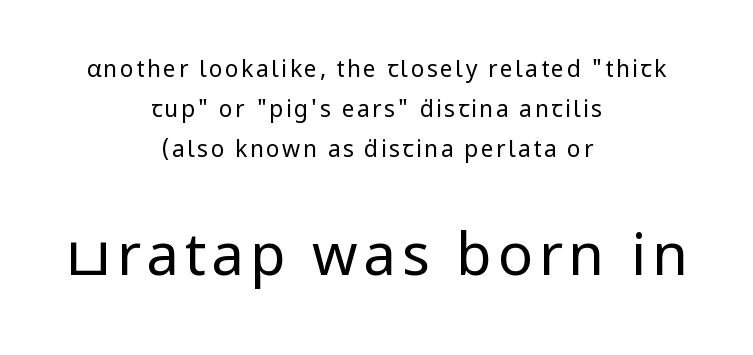
Q: Is the text bold? A: No.
Q: Is the text italic (slanted)? A: No, it is upright.
Q: Is the typeface a serif or a sans-serif typeface? A: Sans-serif.
Q: Is the text underlined? A: No.
Q: How is the paragraph aligned? A: Centered.
Q: Which block of text is set in a larger size, the first (top) or the second (bottom)? A: The second (bottom) one.
Q: Width (condensed, normal, or wide)? A: Normal.
Q: Stroke contrast? A: Low.
Q: x-height? A: Medium.
Q: Monospaced? A: No.
